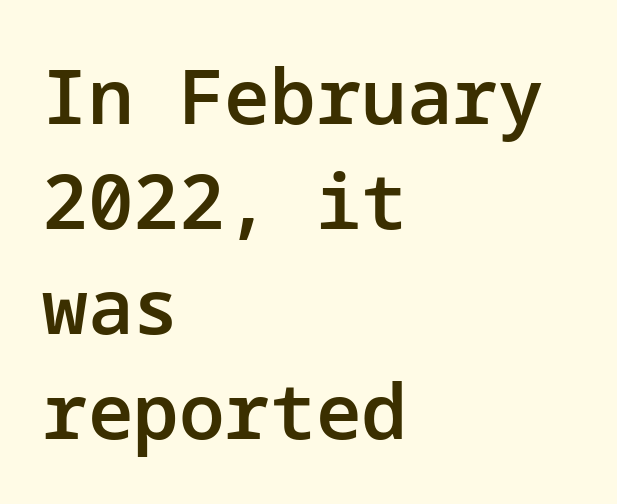
Just letters on the line, the space beneath them empty. A typesetter would call this leading conventional body-copy spacing. Slightly chunky letters — semibold, I'd say, not full bold. A typesetter would label this face a sans.
